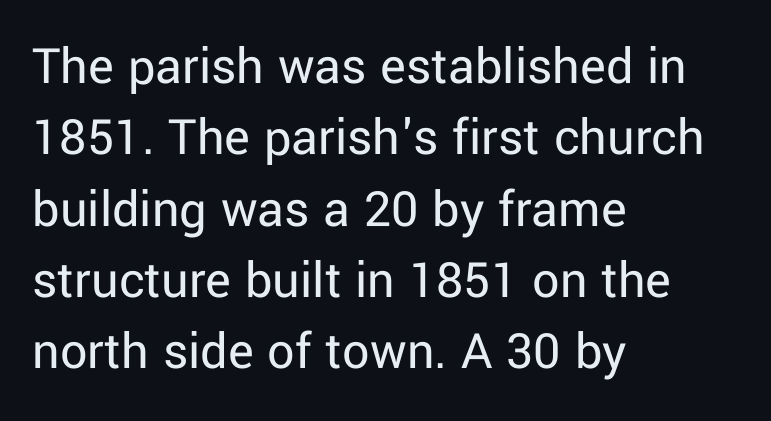
Q: Is the text bold? A: No.
Q: Is the text italic (slanted)? A: No, it is upright.
Q: Is the typeface a serif or a sans-serif typeface? A: Sans-serif.
Q: Is the text underlined? A: No.
Q: How is the paragraph aligned? A: Left-aligned.
Q: Is the spacing between letters normal or unusually wide? A: Normal.
Q: Is the spacing between lines tight, normal or loose? A: Normal.
Q: Width (condensed, normal, or wide)? A: Normal.
Q: Stroke contrast? A: Low.
Q: x-height? A: Medium.
Q: Monospaced? A: No.
